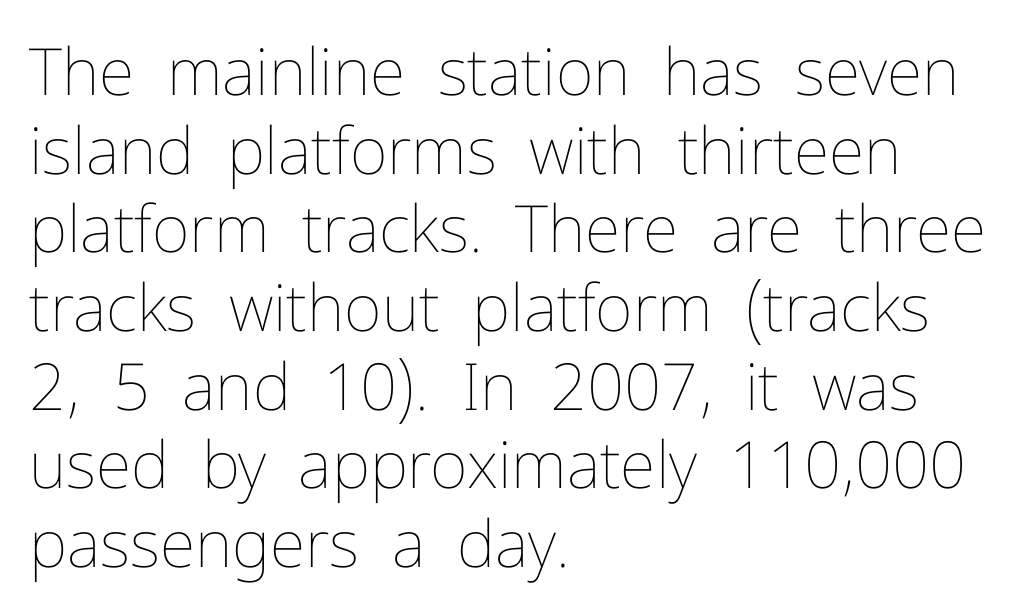
The font sits on the lighter half of the weight spectrum, regular included. If you drew a ruler down the left edge, every line would touch it. Tracking here is standard; glyphs follow each other at the usual distance. Think of a printed novel: that variable character pitch is what you see here.
